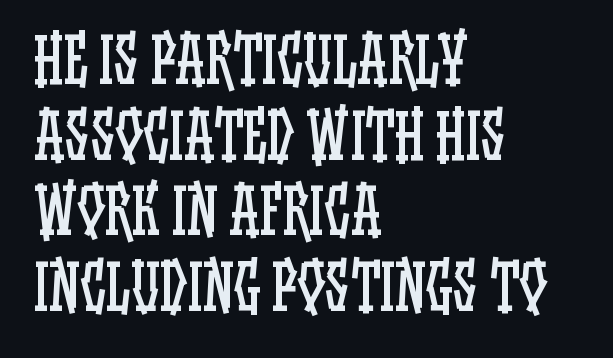
{"italic": "no", "bold": "no", "weight": "regular", "width": "condensed", "stroke_contrast": "low", "x_height": "large", "monospaced": "no", "underline": "no", "align": "left", "line_spacing_ratio": 1.22, "letter_spacing": "normal", "letter_spacing_em": 0.0, "glyph_px": 62}
